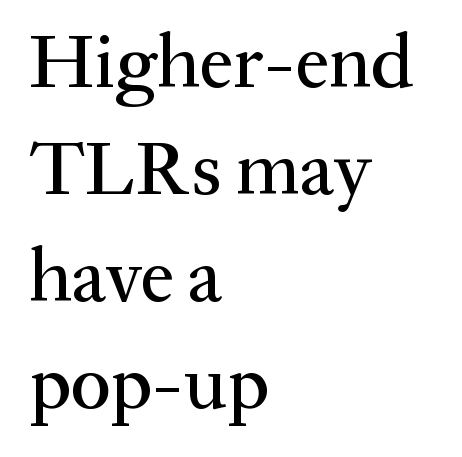
Line spacing here is normal. If you drew a line through each stem, it would be perfectly vertical. The foot of each line stays bare and open. Short and long lines alike share a common starting point at left. The rendering shows small feet on the letterforms — a serif design. The letterforms sit shoulder to shoulder at normal distance.
